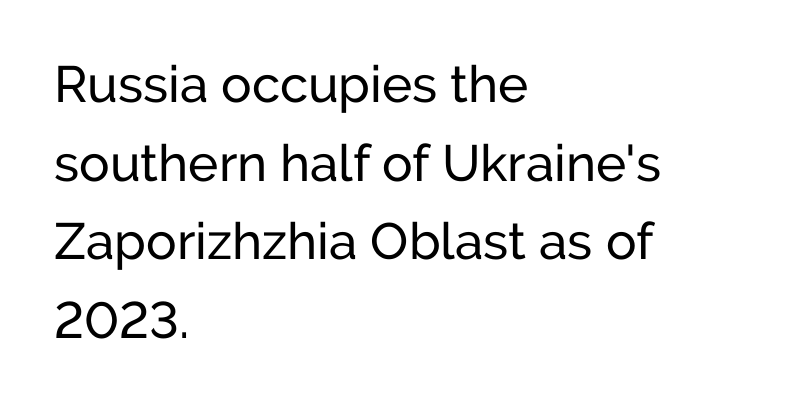
Beneath every word, the page is bare. Is there any slant? The stems are plumb. Look at the tracking — it's just the regular setting, nothing added. These lines are rendered in a variable-pitch font. Note: no serifs on the glyphs.
